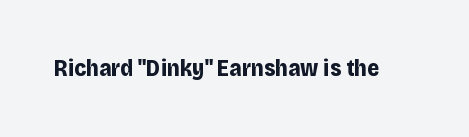
Q: Is the text bold? A: Yes.
Q: Is the text italic (slanted)? A: No, it is upright.
Q: Is the text underlined? A: No.
Q: Is the spacing between letters normal or unusually wide? A: Normal.
